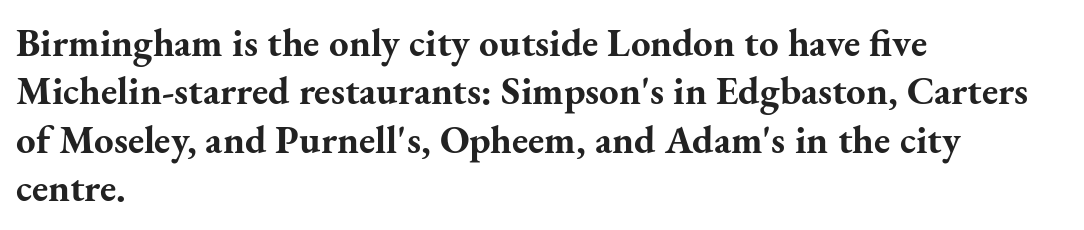
{"serif": "yes", "italic": "no", "bold": "yes", "weight": "bold", "width": "normal", "stroke_contrast": "medium", "x_height": "small", "monospaced": "no", "underline": "no", "align": "left", "line_spacing_ratio": 1.24, "letter_spacing": "normal", "letter_spacing_em": 0.0, "glyph_px": 39}
